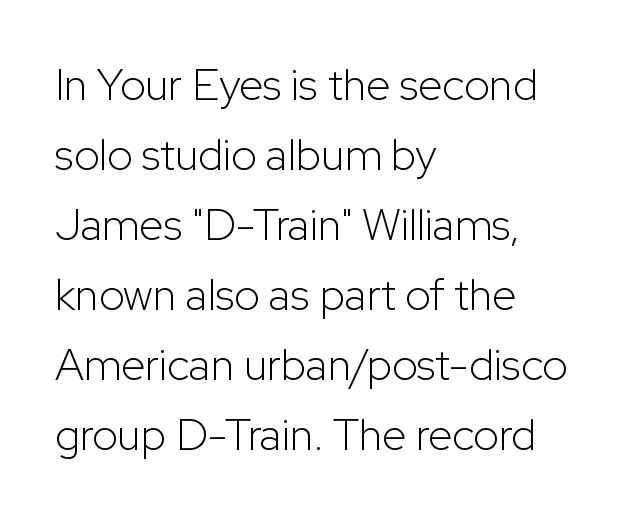
The image shows 44 px light sans-serif type, upright; set left-aligned, normal line spacing (1.59x), normal letter spacing, not underlined; low stroke contrast and a medium x-height.
